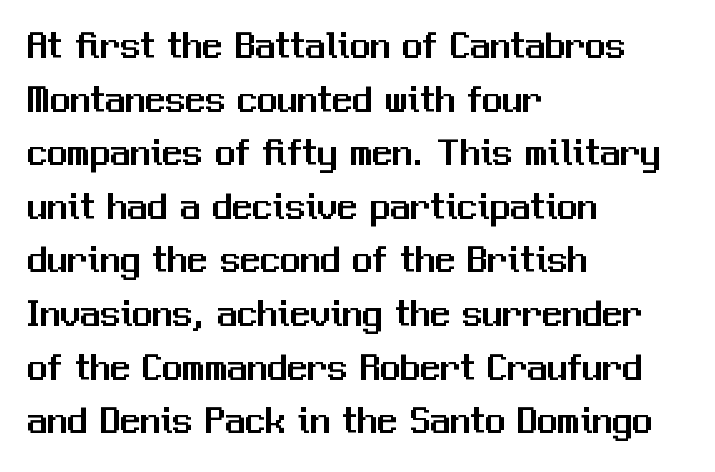
Q: Is the text italic (slanted)? A: No, it is upright.
Q: Is the typeface a serif or a sans-serif typeface? A: Sans-serif.
Q: Is the text underlined? A: No.
Q: How is the paragraph aligned? A: Left-aligned.
Q: Is the spacing between letters normal or unusually wide? A: Normal.
Q: Is the spacing between lines tight, normal or loose? A: Normal.
Q: Width (condensed, normal, or wide)? A: Normal.
Q: Stroke contrast? A: Medium.
Q: x-height? A: Medium.
Q: Monospaced? A: No.
